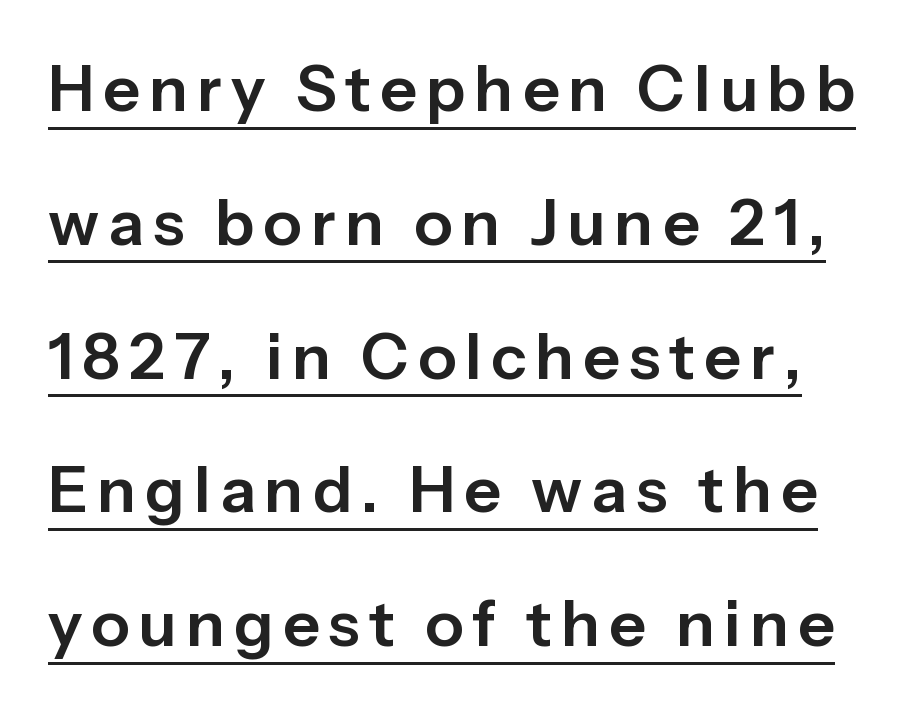
{"serif": "no", "italic": "no", "width": "normal", "stroke_contrast": "low", "x_height": "medium", "monospaced": "no", "underline": "yes", "line_spacing": "loose", "line_spacing_ratio": 2.09, "glyph_px": 64}
